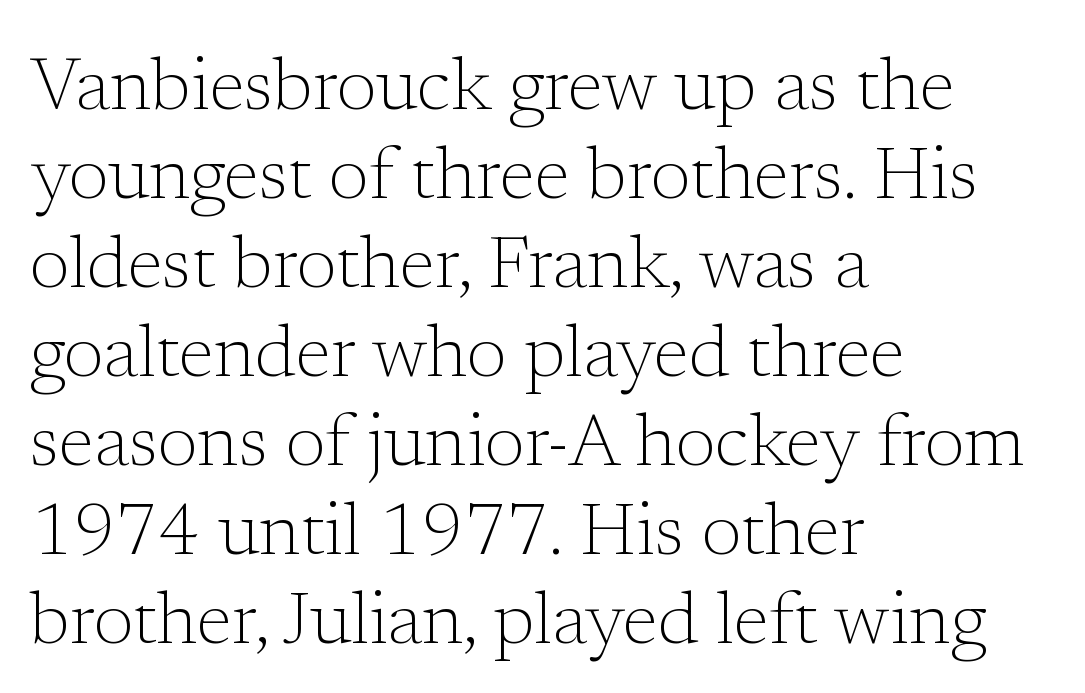
The image shows 73 px light serif type, upright; set left-aligned, line spacing 1.22x, normal letter spacing, not underlined; low stroke contrast and a medium x-height.
